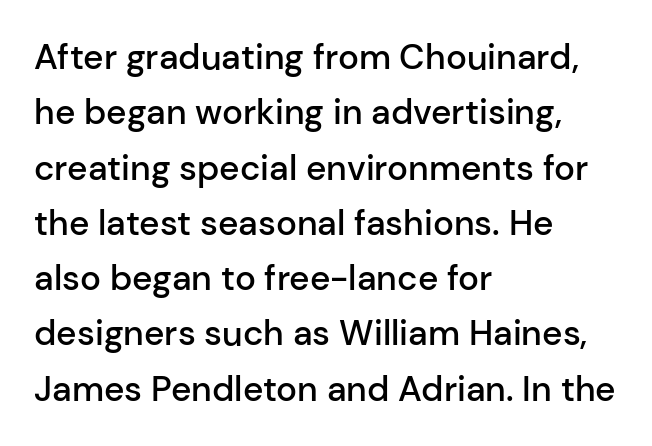
These lines are rendered in a variable-pitch font. This rendering uses left alignment, leaving the right contour irregular. Note: no serifs on the glyphs. How would I describe the line gaps? Plain and ordinary. Posture: upright roman.
